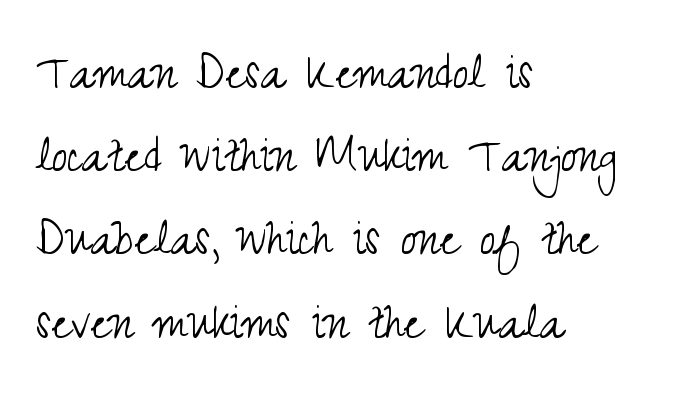
Q: Is the text bold? A: No.
Q: Is the text italic (slanted)? A: No, it is upright.
Q: Is the typeface a serif or a sans-serif typeface? A: Sans-serif.
Q: Is the text underlined? A: No.
Q: How is the paragraph aligned? A: Left-aligned.
Q: Is the spacing between letters normal or unusually wide? A: Normal.
Q: Is the spacing between lines tight, normal or loose? A: Normal.
Q: Width (condensed, normal, or wide)? A: Condensed.
Q: Stroke contrast? A: Medium.
Q: x-height? A: Small.
Q: Monospaced? A: No.
